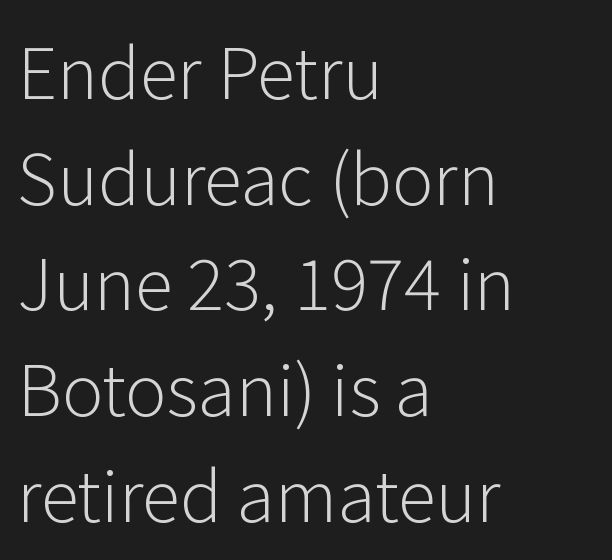
Q: Is the text bold? A: No.
Q: Is the text italic (slanted)? A: No, it is upright.
Q: Is the typeface a serif or a sans-serif typeface? A: Sans-serif.
Q: Is the text underlined? A: No.
Q: How is the paragraph aligned? A: Left-aligned.
Q: Is the spacing between letters normal or unusually wide? A: Normal.
Q: Is the spacing between lines tight, normal or loose? A: Normal.
Q: Width (condensed, normal, or wide)? A: Normal.
Q: Stroke contrast? A: Low.
Q: x-height? A: Medium.
Q: Monospaced? A: No.
